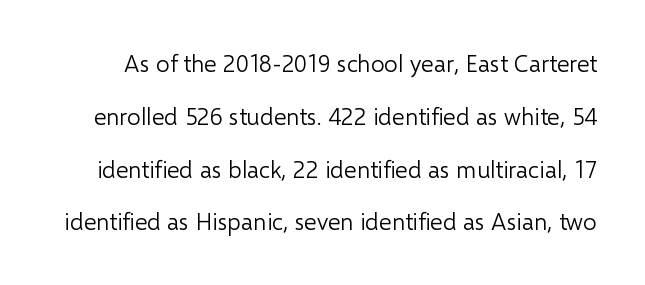
Q: Is the text bold? A: No.
Q: Is the text italic (slanted)? A: No, it is upright.
Q: Is the text underlined? A: No.
Q: Is the spacing between letters normal or unusually wide? A: Normal.
Q: Is the spacing between lines tight, normal or loose? A: Loose.
